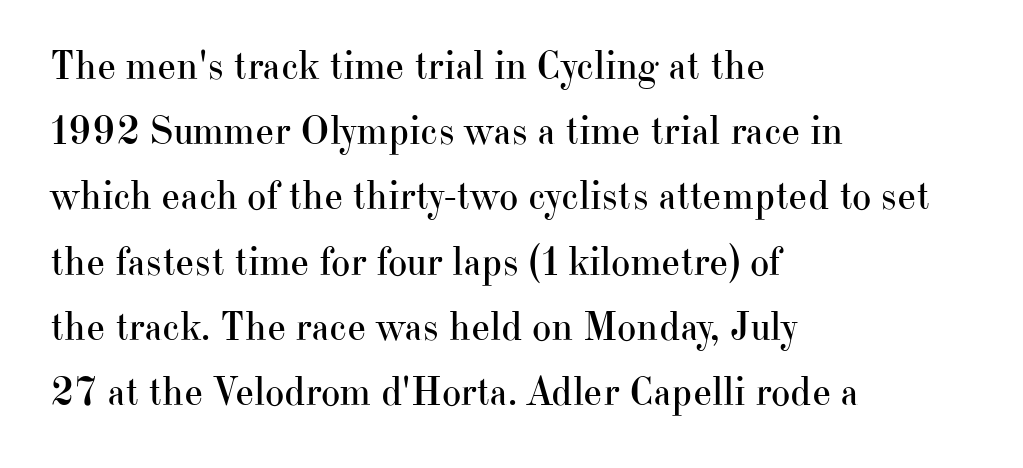
Q: Is the text bold? A: No.
Q: Is the text italic (slanted)? A: No, it is upright.
Q: Is the typeface a serif or a sans-serif typeface? A: Serif.
Q: Is the text underlined? A: No.
Q: How is the paragraph aligned? A: Left-aligned.
Q: Is the spacing between letters normal or unusually wide? A: Normal.
Q: Is the spacing between lines tight, normal or loose? A: Normal.
Q: Width (condensed, normal, or wide)? A: Normal.
Q: Stroke contrast? A: High.
Q: x-height? A: Small.
Q: Monospaced? A: No.
